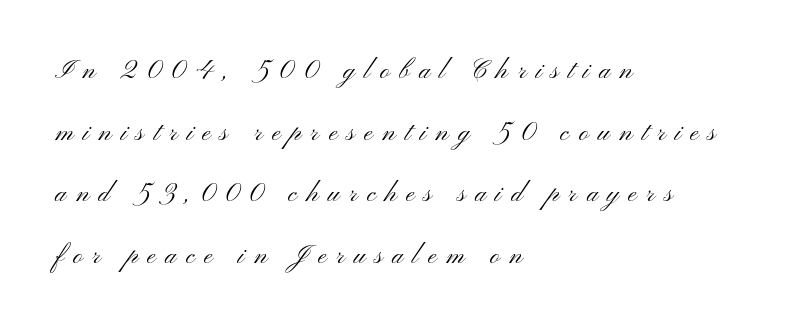
The image shows 26 px text type; set left-aligned, loose line spacing (2.37x), unusually wide letter spacing (+0.37 em), not underlined.
